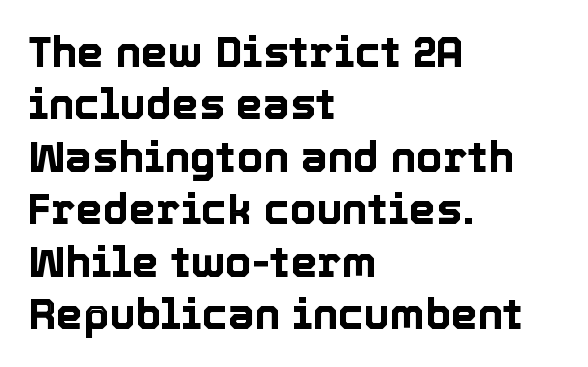
Every row of glyphs begins at an identical x-position on the left. Inter-character spacing is left at the font's built-in metrics. These lines are rendered in a variable-pitch font. This sample uses an upright cut, with every glyph sitting square on the baseline.
